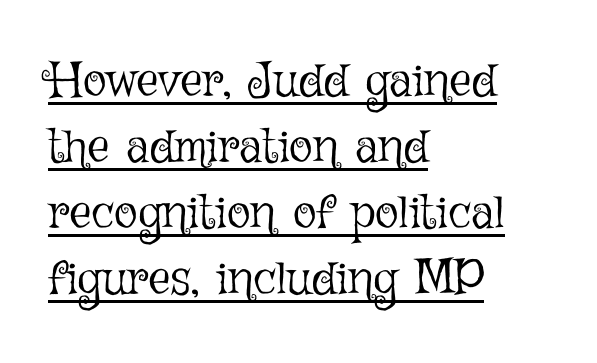
What's the leading like? Ordinary, nothing unusual. You could not count columns in this text — the font is proportionally spaced. A rule runs beneath these lines of type. Each line starts at the same left margin while the right side varies. The specimen reads as upright at a glance.
